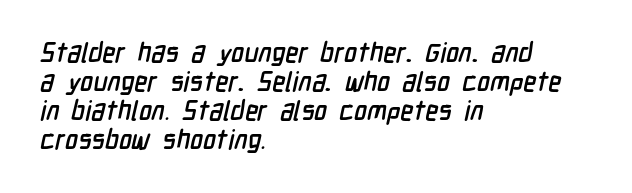
Q: Is the text underlined? A: No.
Q: How is the paragraph aligned? A: Left-aligned.
Q: Is the spacing between letters normal or unusually wide? A: Normal.
Q: Is the spacing between lines tight, normal or loose? A: Tight.
